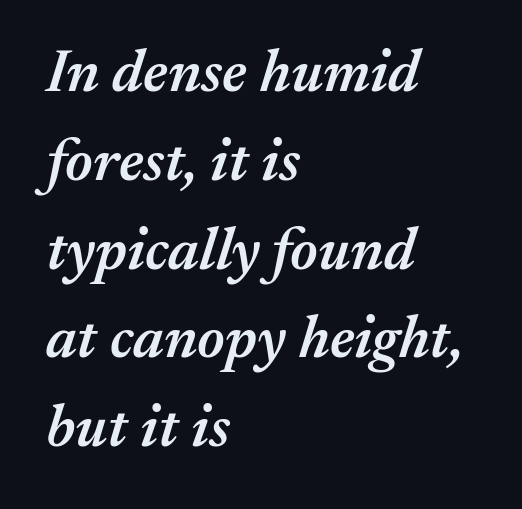
It's the slanting kind of type. Set as a demibold, roughly 600 on the weight scale. How would I describe the line gaps? Plain and ordinary. Nothing unusual about the tracking: characters are spaced as the font intends.
